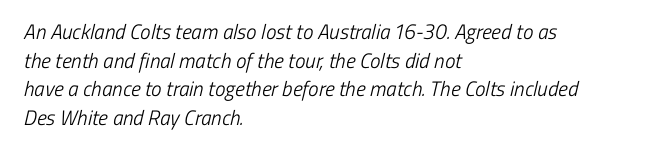
Q: Is the text bold? A: No.
Q: Is the text underlined? A: No.
Q: How is the paragraph aligned? A: Left-aligned.
Q: Is the spacing between letters normal or unusually wide? A: Normal.
Q: Is the spacing between lines tight, normal or loose? A: Normal.
